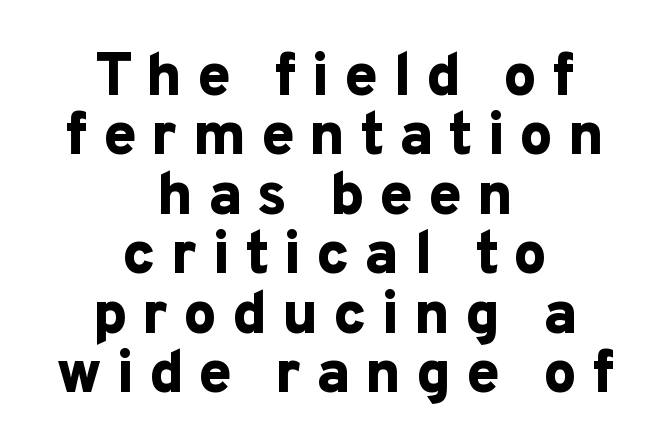
If you folded the block vertically in half, each line would mirror itself in length. The passage shown has open, widely tracked lettering throughout. These lines are composed in type without serifs. No word sits above an underline.
